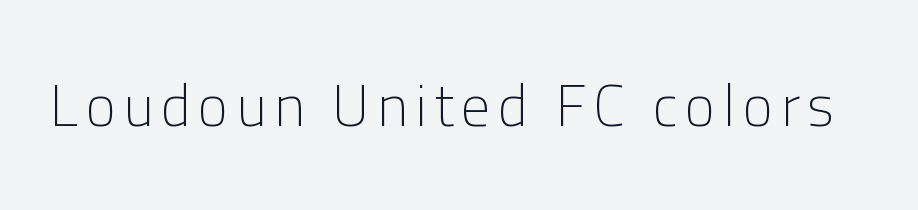
Q: Is the text bold? A: No.
Q: Is the text italic (slanted)? A: No, it is upright.
Q: Is the typeface a serif or a sans-serif typeface? A: Sans-serif.
Q: Is the text underlined? A: No.
Q: Width (condensed, normal, or wide)? A: Normal.
Q: Stroke contrast? A: Low.
Q: x-height? A: Medium.
Q: Monospaced? A: No.
